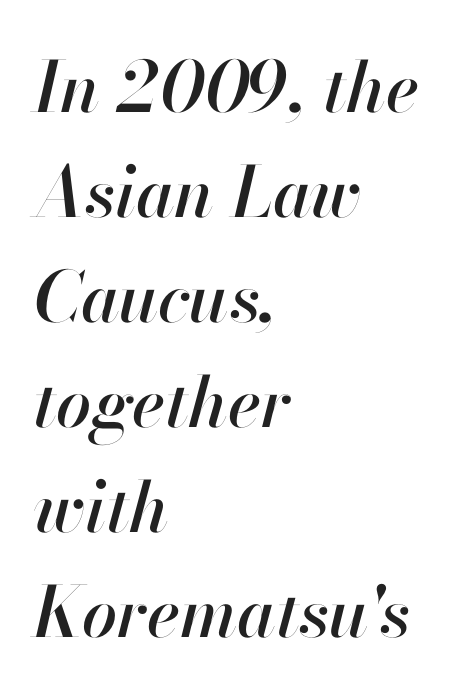
Compared with typical paragraphs, the rows here are spaced about the same. The text block is weighted toward the left margin, trailing off unevenly rightward. Each word holds together tightly as a unit, with standard inter-letter gaps. The passage shown is typed in a proportional face where columns would drift.
